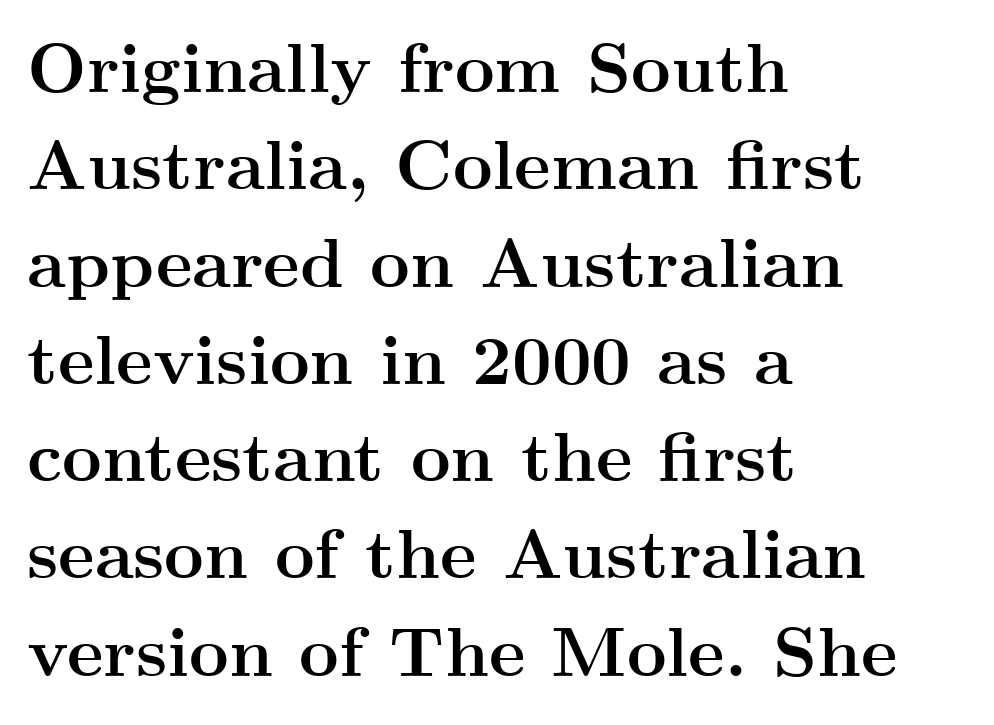
Q: Is the text bold? A: Yes.
Q: Is the text italic (slanted)? A: No, it is upright.
Q: Is the typeface a serif or a sans-serif typeface? A: Serif.
Q: Is the text underlined? A: No.
Q: How is the paragraph aligned? A: Left-aligned.
Q: Is the spacing between letters normal or unusually wide? A: Normal.
Q: Is the spacing between lines tight, normal or loose? A: Normal.
Q: Width (condensed, normal, or wide)? A: Wide.
Q: Stroke contrast? A: Medium.
Q: x-height? A: Small.
Q: Monospaced? A: No.
